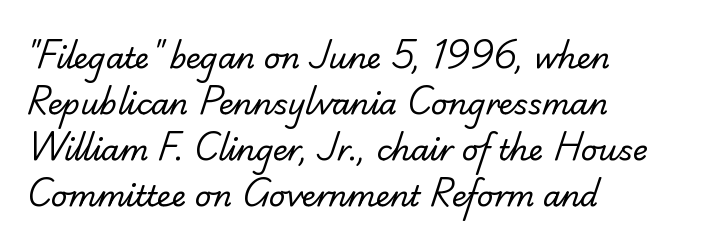
Q: Is the text bold? A: No.
Q: Is the typeface a serif or a sans-serif typeface? A: Serif.
Q: Is the text underlined? A: No.
Q: How is the paragraph aligned? A: Left-aligned.
Q: Is the spacing between letters normal or unusually wide? A: Normal.
Q: Is the spacing between lines tight, normal or loose? A: Normal.
Q: Width (condensed, normal, or wide)? A: Normal.
Q: Stroke contrast? A: Low.
Q: x-height? A: Small.
Q: Monospaced? A: No.
